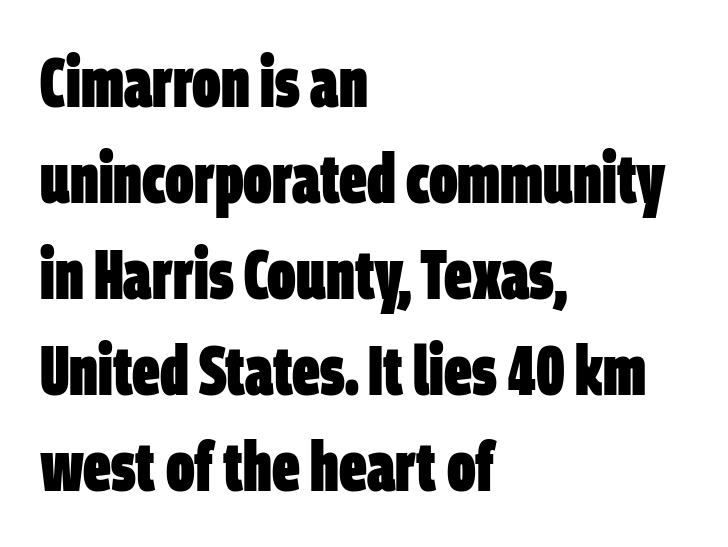
Pretty heavy lettering here — definitely bold. A bare baseline throughout the passage. Tracking here is standard; glyphs follow each other at the usual distance. The rendering uses natural spacing where letterforms have individual widths. Quick note: interline space is typical.
